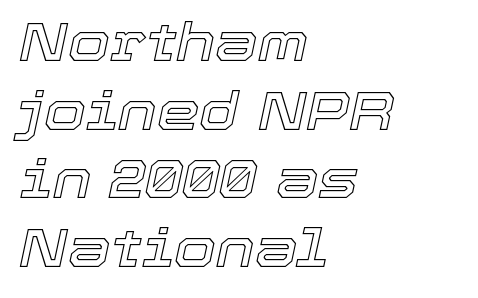
Q: Is the text italic (slanted)? A: Yes, it leans right by about 12 degrees.
Q: Is the text underlined? A: No.
Q: How is the paragraph aligned? A: Left-aligned.
Q: Is the spacing between letters normal or unusually wide? A: Normal.
Q: Is the spacing between lines tight, normal or loose? A: Normal.
Q: Width (condensed, normal, or wide)? A: Normal.
Q: x-height? A: Medium.
Q: Monospaced? A: No.
